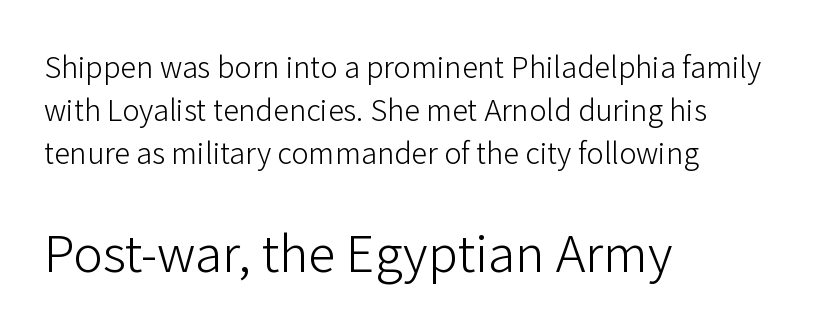
The image shows 50 px light sans-serif type, upright; set left-aligned, normal line spacing (1.49x), normal letter spacing, not underlined; the second (bottom) block is 1.72x larger; low stroke contrast and a medium x-height.
